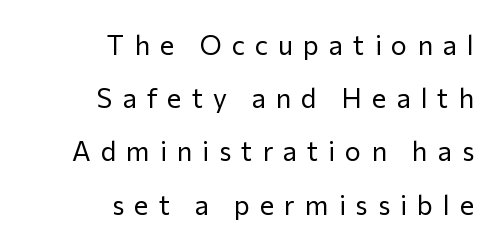
{"italic": "no", "bold": "no", "underline": "no", "align": "right", "line_spacing": "loose", "line_spacing_ratio": 1.97, "letter_spacing": "wide", "letter_spacing_em": 0.37, "glyph_px": 27}
